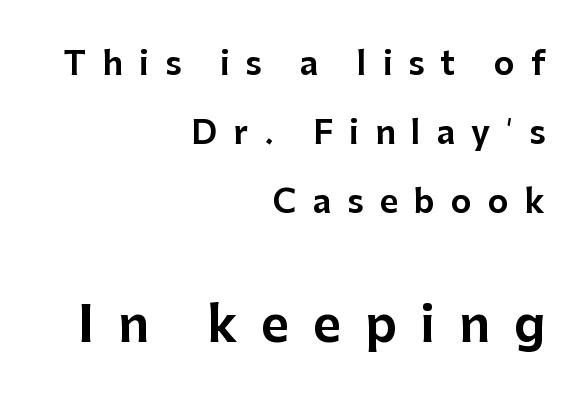
{"serif": "no", "italic": "no", "width": "normal", "stroke_contrast": "low", "x_height": "medium", "monospaced": "no", "underline": "no", "align": "right", "line_spacing": "loose", "line_spacing_ratio": 2.16, "letter_spacing": "wide", "letter_spacing_em": 0.5, "larger_block": "second", "size_ratio": 1.5, "glyph_px": 48}
